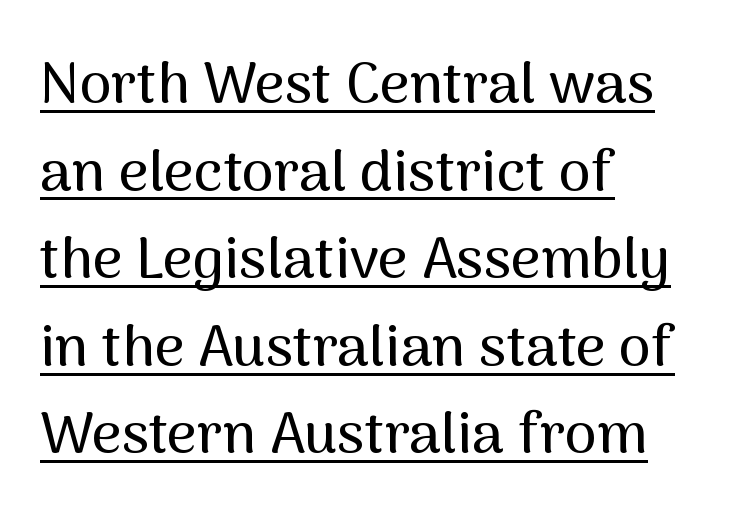
{"serif": "no", "italic": "no", "width": "normal", "stroke_contrast": "medium", "x_height": "medium", "monospaced": "no", "underline": "yes", "align": "left", "line_spacing": "normal", "line_spacing_ratio": 1.51, "letter_spacing": "normal", "letter_spacing_em": 0.0, "glyph_px": 58}
